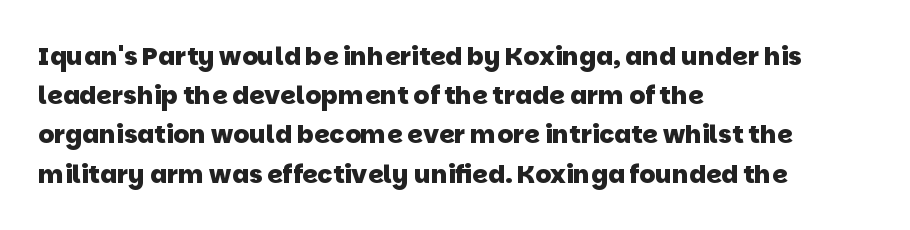
The image shows 25 px bold type; set left-aligned, normal line spacing (1.57x), normal letter spacing, not underlined.
